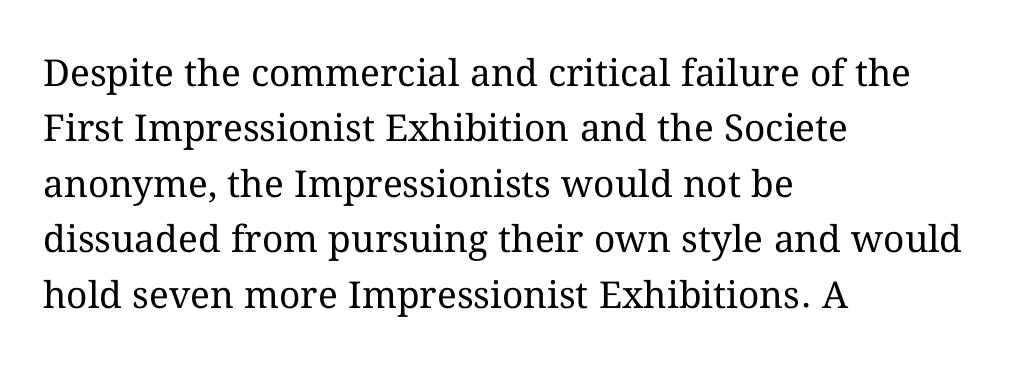
The letters sit at their default tracking, neither squeezed nor spread. Compared with typical paragraphs, the rows here are spaced about the same. Summary of weight: not heavy and not bold. The space directly below the letters is spotless. Every character sits straight up, as roman type does.
